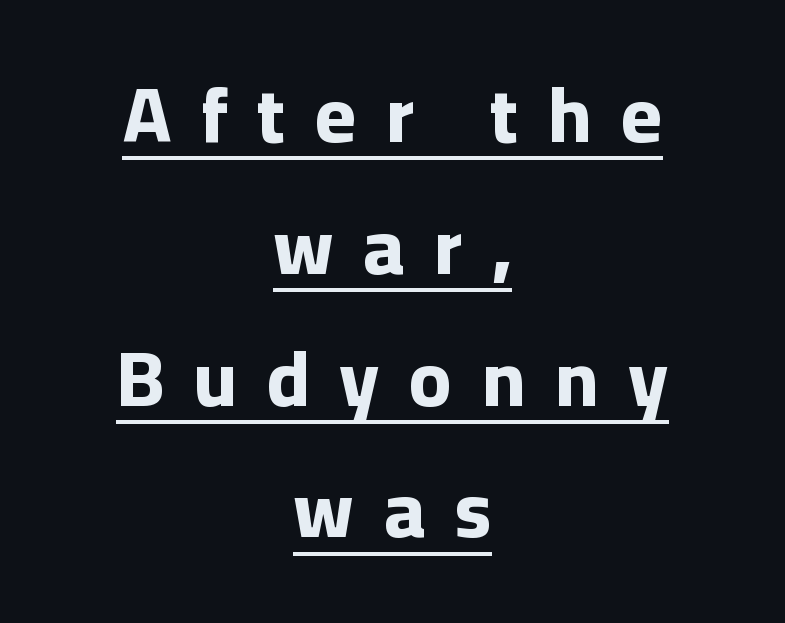
The image shows 78 px bold sans-serif type, upright; set centered, normal line spacing (1.69x), unusually wide letter spacing (+0.38 em), underlined; low stroke contrast and a medium x-height.
